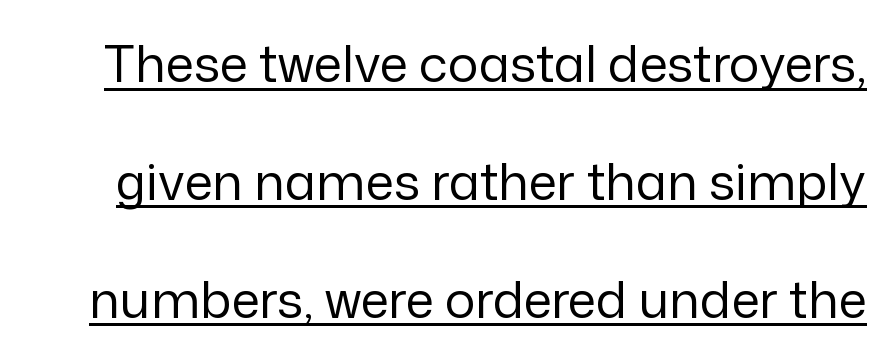
The image shows 51 px regular-weight sans-serif type, upright; set loose line spacing (2.31x), normal letter spacing, underlined; low stroke contrast and a medium x-height.
